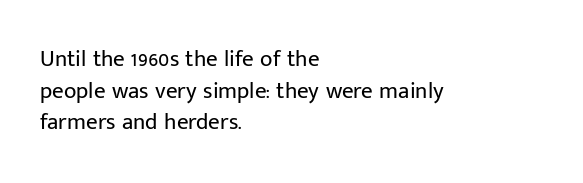
The image shows 23 px text type, upright; set left-aligned, normal line spacing (1.37x), normal letter spacing, not underlined.
